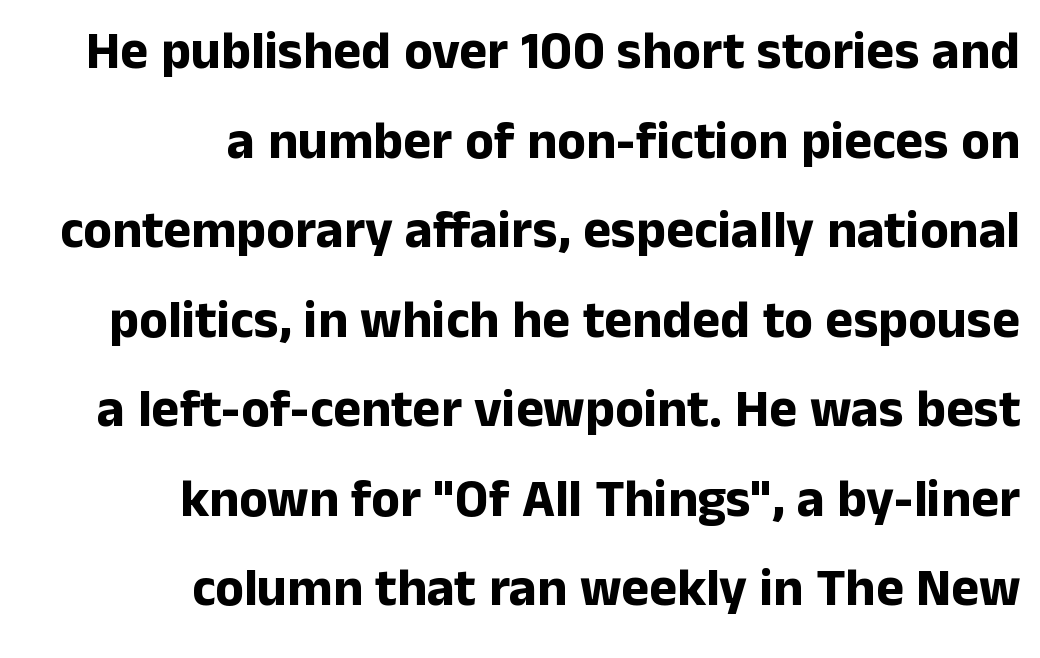
The image shows 53 px bold sans-serif type, upright; set right-aligned, normal line spacing (1.69x), normal letter spacing, not underlined; low stroke contrast and a medium x-height.
